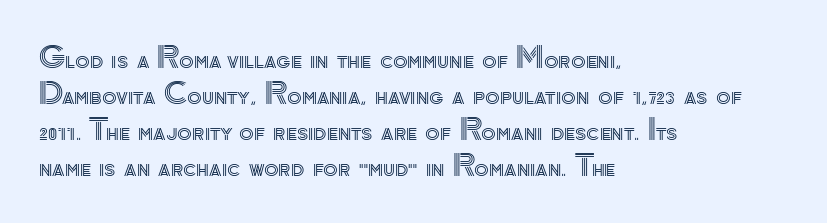
Q: Is the text italic (slanted)? A: No, it is upright.
Q: Is the text underlined? A: No.
Q: How is the paragraph aligned? A: Left-aligned.
Q: Is the spacing between letters normal or unusually wide? A: Normal.
Q: Width (condensed, normal, or wide)? A: Normal.
Q: x-height? A: Small.
Q: Monospaced? A: No.
